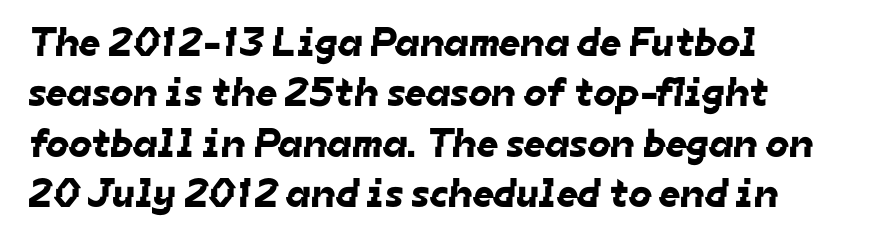
{"serif": "no", "width": "normal", "stroke_contrast": "low", "x_height": "medium", "monospaced": "no", "underline": "no", "align": "left", "line_spacing_ratio": 1.23, "letter_spacing": "normal", "letter_spacing_em": 0.0, "glyph_px": 41}
